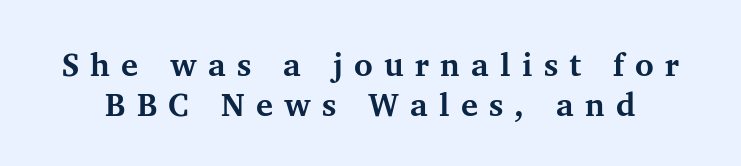
Q: Is the text bold? A: Yes.
Q: Is the text italic (slanted)? A: No, it is upright.
Q: Is the typeface a serif or a sans-serif typeface? A: Serif.
Q: Is the text underlined? A: No.
Q: Is the spacing between letters normal or unusually wide? A: Unusually wide.
Q: Is the spacing between lines tight, normal or loose? A: Normal.
Q: Width (condensed, normal, or wide)? A: Normal.
Q: Stroke contrast? A: Medium.
Q: x-height? A: Medium.
Q: Monospaced? A: No.
